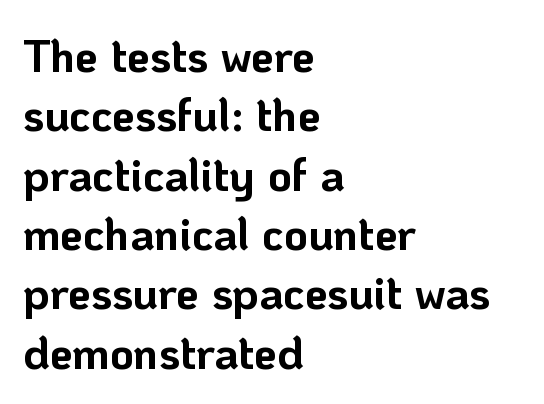
The image shows 46 px bold sans-serif type, upright; set left-aligned, normal line spacing (1.29x), normal letter spacing, not underlined; low stroke contrast and a medium x-height.
